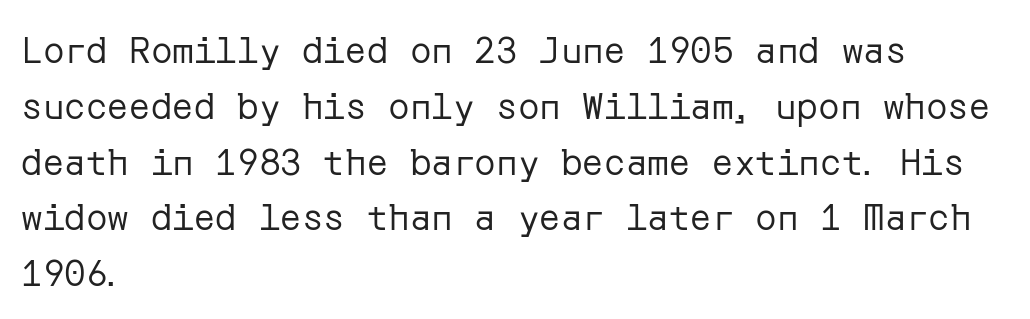
The image shows 36 px regular-weight sans-serif type, upright; set left-aligned, normal line spacing (1.55x), normal letter spacing, not underlined; low stroke contrast and a medium x-height.
